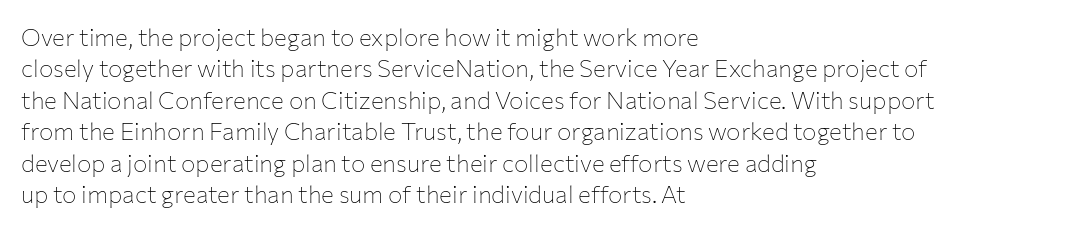
Q: Is the text bold? A: No.
Q: Is the text italic (slanted)? A: No, it is upright.
Q: Is the text underlined? A: No.
Q: How is the paragraph aligned? A: Left-aligned.
Q: Is the spacing between letters normal or unusually wide? A: Normal.
Q: Is the spacing between lines tight, normal or loose? A: Normal.
